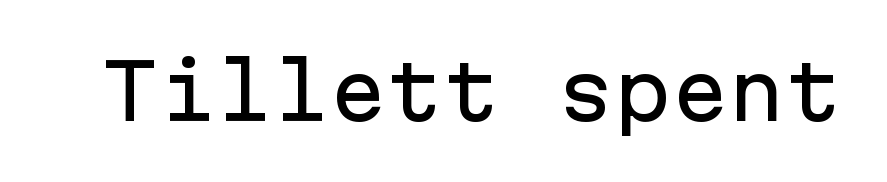
Q: Is the text italic (slanted)? A: No, it is upright.
Q: Is the typeface a serif or a sans-serif typeface? A: Sans-serif.
Q: Is the text underlined? A: No.
Q: Is the spacing between letters normal or unusually wide? A: Normal.
Q: Width (condensed, normal, or wide)? A: Normal.
Q: Stroke contrast? A: Low.
Q: x-height? A: Medium.
Q: Monospaced? A: Yes.
